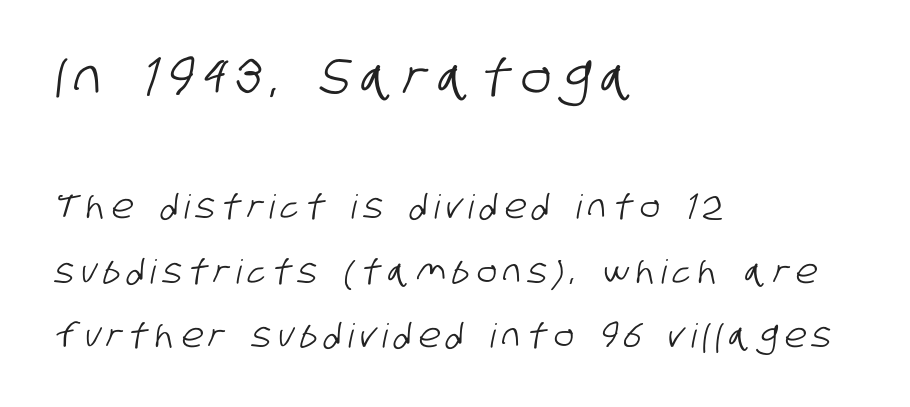
Short note: letters widely spaced. A student would notice the top passage is typeset larger than what follows. Note: no serifs on the glyphs. Think of a printed novel: that variable character pitch is what you see here. The paragraph has a hard left edge and a soft right edge. Lines of text with bare space underneath.
